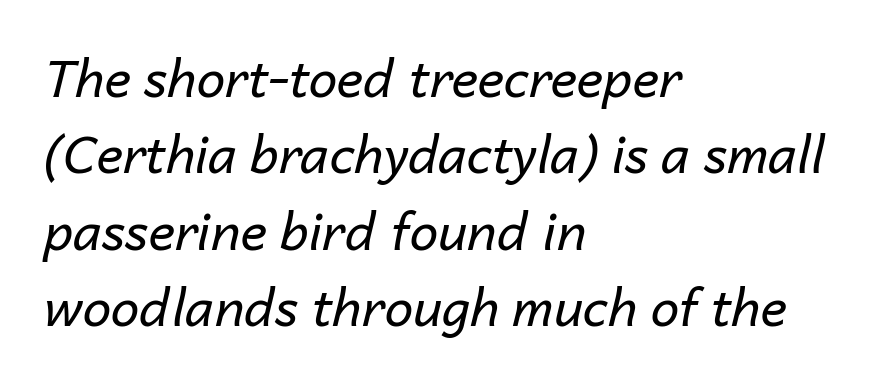
Q: Is the text bold? A: No.
Q: Is the text italic (slanted)? A: Yes, it leans right by about 14 degrees.
Q: Is the text underlined? A: No.
Q: How is the paragraph aligned? A: Left-aligned.
Q: Is the spacing between letters normal or unusually wide? A: Normal.
Q: Is the spacing between lines tight, normal or loose? A: Normal.
Q: Width (condensed, normal, or wide)? A: Normal.
Q: Stroke contrast? A: Low.
Q: x-height? A: Medium.
Q: Monospaced? A: No.
